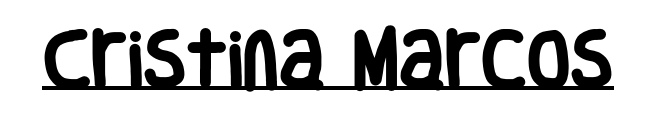
The rendering uses natural spacing where letterforms have individual widths. Descenders here cross a horizontal rule under the line. The glyphs have the mass of a bold cut. The typeface chosen for these lines omits serifs.
